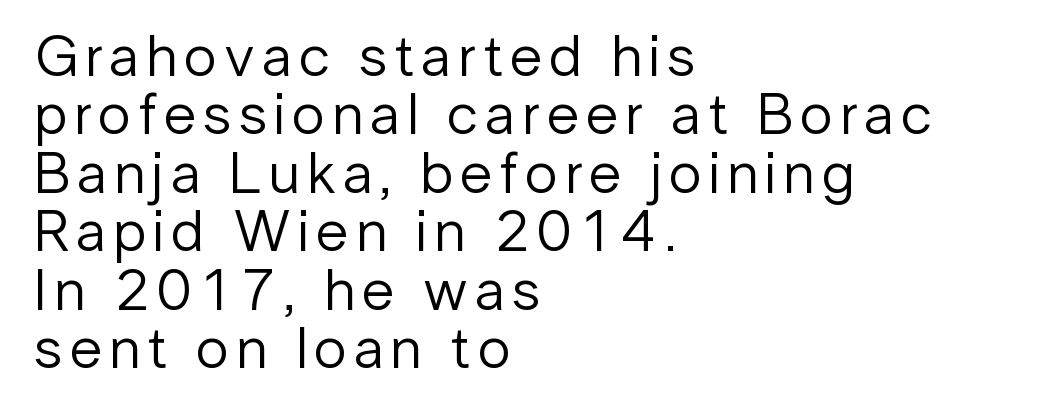
Clear beneath every line of the passage. Notice how the passage keeps a crisp vertical edge on the left only. What kind of face is this? One without serifs — a sans. No extra ink here — the face is not bold. This sample uses an upright cut, with every glyph sitting square on the baseline. You could barely slide anything between these rows.
